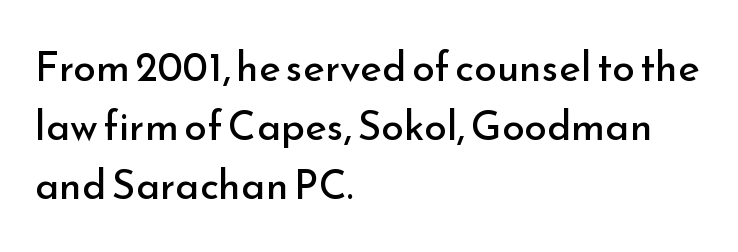
The image shows 41 px regular-weight sans-serif type, upright; set left-aligned, normal line spacing (1.44x), normal letter spacing, not underlined; low stroke contrast and a small x-height.
